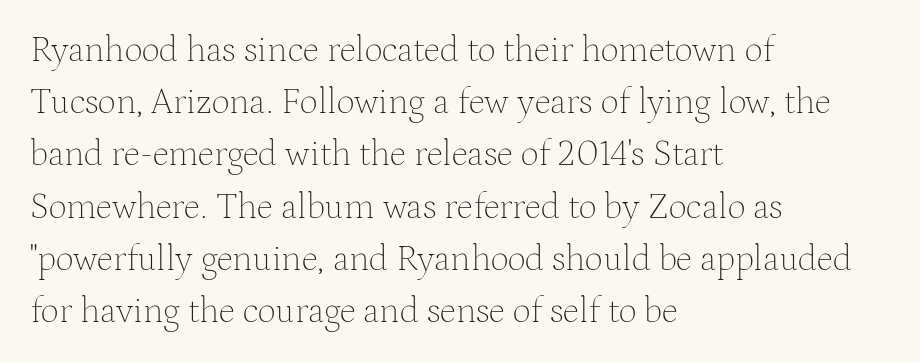
Q: Is the text bold? A: No.
Q: Is the text italic (slanted)? A: No, it is upright.
Q: Is the typeface a serif or a sans-serif typeface? A: Serif.
Q: Is the text underlined? A: No.
Q: How is the paragraph aligned? A: Left-aligned.
Q: Is the spacing between letters normal or unusually wide? A: Normal.
Q: Is the spacing between lines tight, normal or loose? A: Normal.
Q: Width (condensed, normal, or wide)? A: Normal.
Q: Stroke contrast? A: Medium.
Q: x-height? A: Medium.
Q: Monospaced? A: No.
